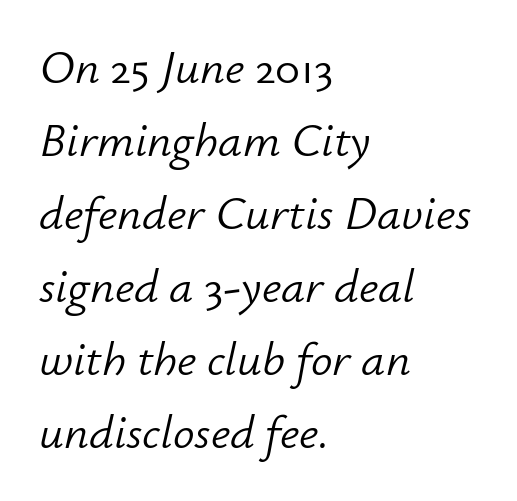
{"italic": "yes", "lean": "right", "slant_degrees": 12, "bold": "no", "weight": "light", "width": "normal", "stroke_contrast": "low", "x_height": "small", "monospaced": "no", "underline": "no", "align": "left", "line_spacing": "normal", "line_spacing_ratio": 1.52, "letter_spacing": "normal", "letter_spacing_em": 0.0, "glyph_px": 48}
